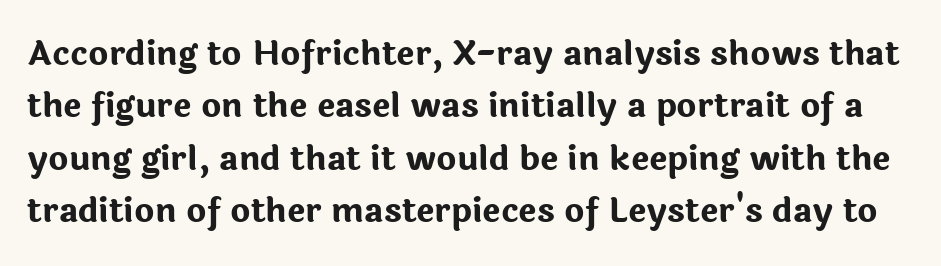
{"serif": "no", "italic": "no", "bold": "yes", "weight": "bold", "width": "normal", "stroke_contrast": "low", "x_height": "medium", "monospaced": "no", "underline": "no", "line_spacing": "normal", "line_spacing_ratio": 1.54, "letter_spacing": "normal", "letter_spacing_em": 0.0, "glyph_px": 34}
